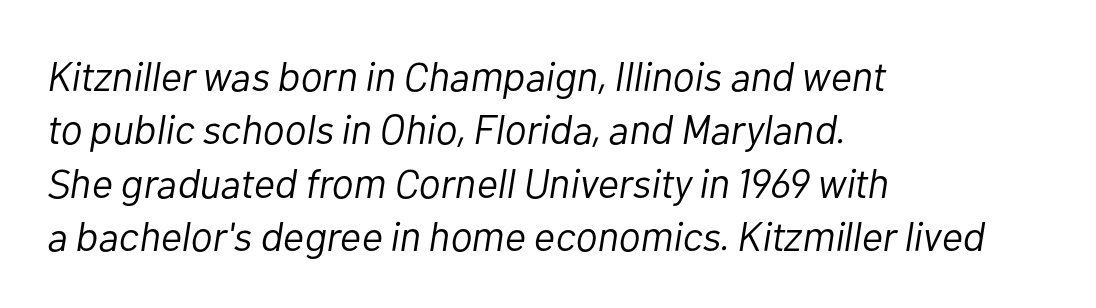
The image shows 41 px light type, italic (leaning right); set left-aligned, normal line spacing (1.3x), normal letter spacing, not underlined; low stroke contrast and a medium x-height.
